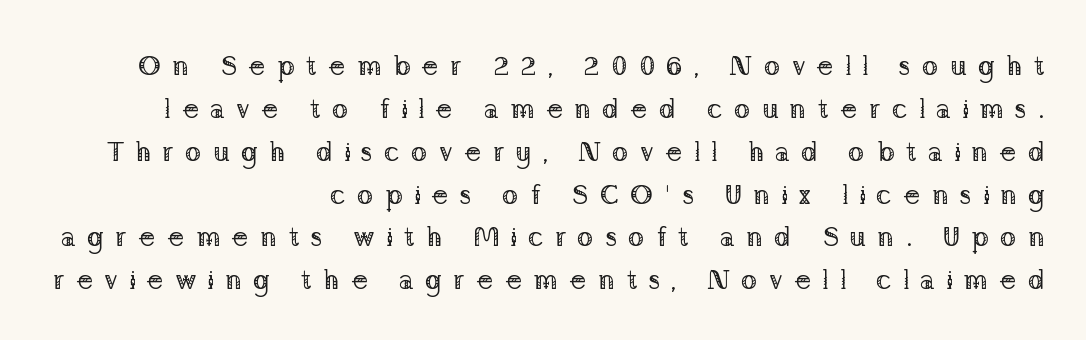
This is roman type, the default non-slanted kind. The passage is arranged like a letterhead date or caption credit — flush right. This sample uses expanded letter spacing, leaving extra air between glyphs. The specimen omits any rule beneath the text block's lines. Normally led — the rows are evenly, conventionally spaced.
